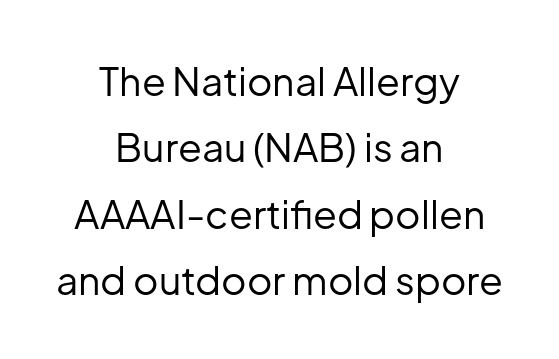
{"serif": "no", "italic": "no", "bold": "no", "weight": "regular", "width": "normal", "stroke_contrast": "low", "x_height": "medium", "monospaced": "no", "underline": "no", "align": "center", "line_spacing": "normal", "line_spacing_ratio": 1.7, "letter_spacing": "normal", "letter_spacing_em": 0.0, "glyph_px": 39}
